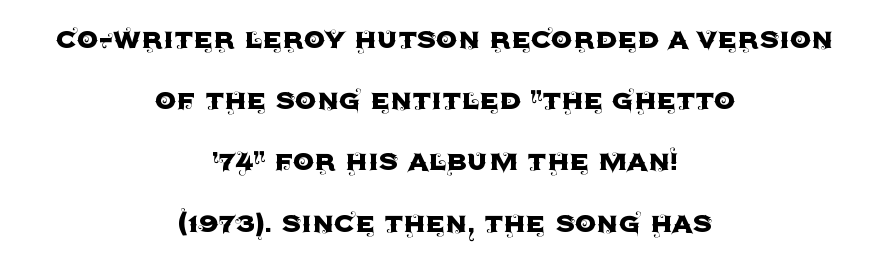
{"serif": "no", "italic": "no", "width": "normal", "x_height": "large", "monospaced": "no", "underline": "no", "align": "center", "line_spacing_ratio": 1.8, "letter_spacing": "normal", "letter_spacing_em": 0.0, "glyph_px": 34}
